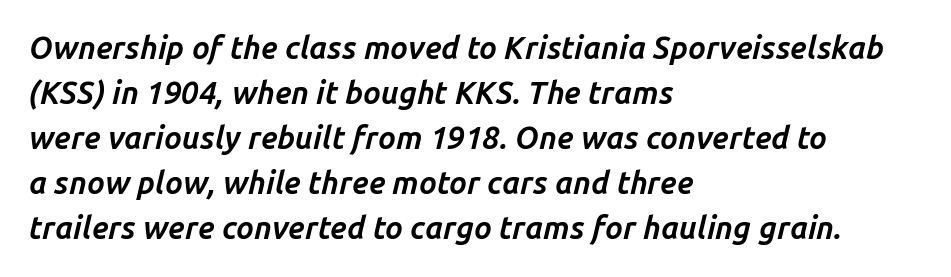
{"italic": "yes", "lean": "right", "slant_degrees": 14, "bold": "yes", "weight": "bold", "width": "normal", "stroke_contrast": "low", "x_height": "medium", "monospaced": "no", "underline": "no", "align": "left", "line_spacing": "normal", "line_spacing_ratio": 1.45, "letter_spacing": "normal", "letter_spacing_em": 0.0, "glyph_px": 31}
